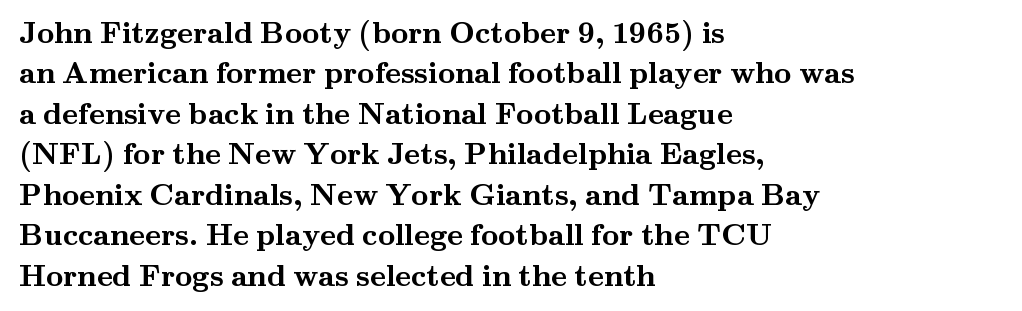
Q: Is the text bold? A: Yes.
Q: Is the text italic (slanted)? A: No, it is upright.
Q: Is the typeface a serif or a sans-serif typeface? A: Serif.
Q: Is the text underlined? A: No.
Q: How is the paragraph aligned? A: Left-aligned.
Q: Is the spacing between letters normal or unusually wide? A: Normal.
Q: Is the spacing between lines tight, normal or loose? A: Normal.
Q: Width (condensed, normal, or wide)? A: Wide.
Q: Stroke contrast? A: Medium.
Q: x-height? A: Small.
Q: Monospaced? A: No.
